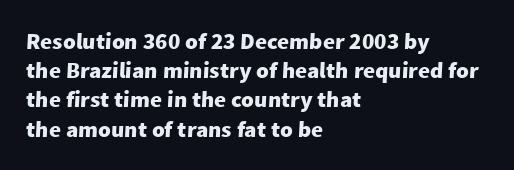
{"bold": "yes", "underline": "no", "align": "left", "line_spacing": "normal", "line_spacing_ratio": 1.27, "letter_spacing": "normal", "letter_spacing_em": 0.0, "glyph_px": 23}
